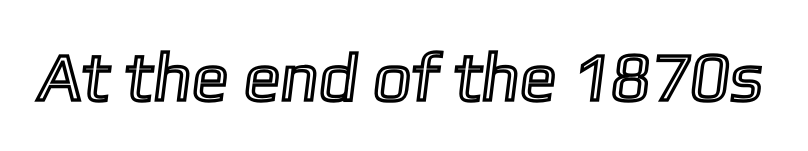
Q: Is the text underlined? A: No.
Q: Is the spacing between letters normal or unusually wide? A: Normal.
Q: Width (condensed, normal, or wide)? A: Normal.
Q: x-height? A: Medium.
Q: Monospaced? A: No.
